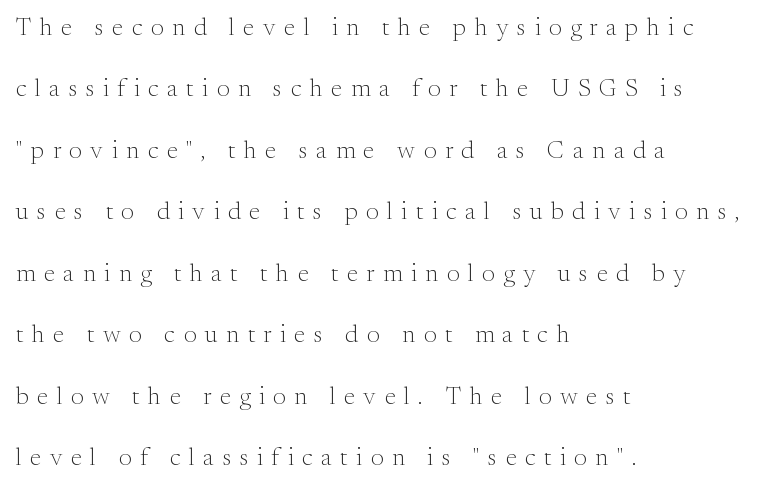
Q: Is the text bold? A: No.
Q: Is the text italic (slanted)? A: No, it is upright.
Q: Is the text underlined? A: No.
Q: How is the paragraph aligned? A: Left-aligned.
Q: Is the spacing between letters normal or unusually wide? A: Unusually wide.
Q: Is the spacing between lines tight, normal or loose? A: Loose.
